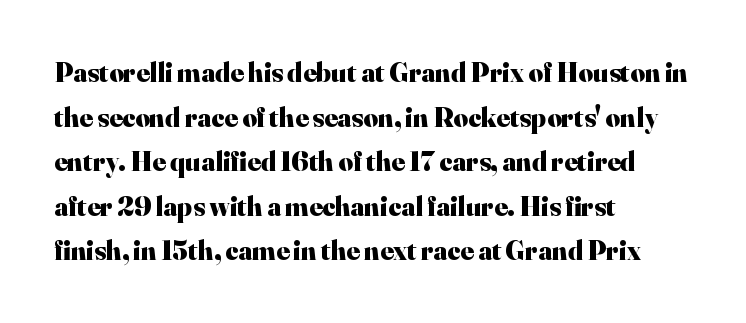
{"serif": "yes", "italic": "no", "bold": "yes", "weight": "heavy", "width": "normal", "stroke_contrast": "high", "x_height": "small", "monospaced": "no", "underline": "no", "align": "left", "line_spacing": "normal", "line_spacing_ratio": 1.59, "letter_spacing": "normal", "letter_spacing_em": 0.0, "glyph_px": 28}
